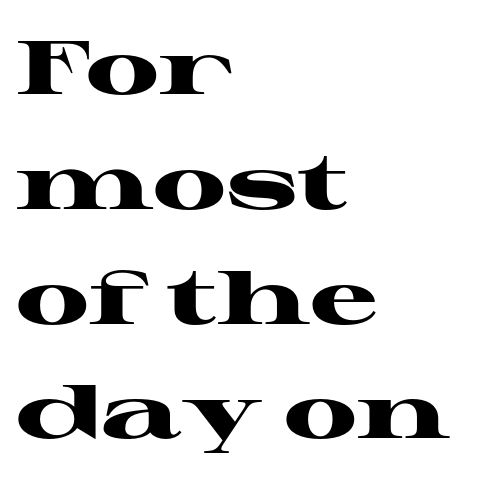
{"serif": "yes", "italic": "no", "bold": "yes", "weight": "heavy", "width": "wide", "stroke_contrast": "high", "x_height": "medium", "monospaced": "no", "underline": "no", "align": "left", "line_spacing": "normal", "line_spacing_ratio": 1.51, "letter_spacing": "normal", "letter_spacing_em": 0.0, "glyph_px": 76}
